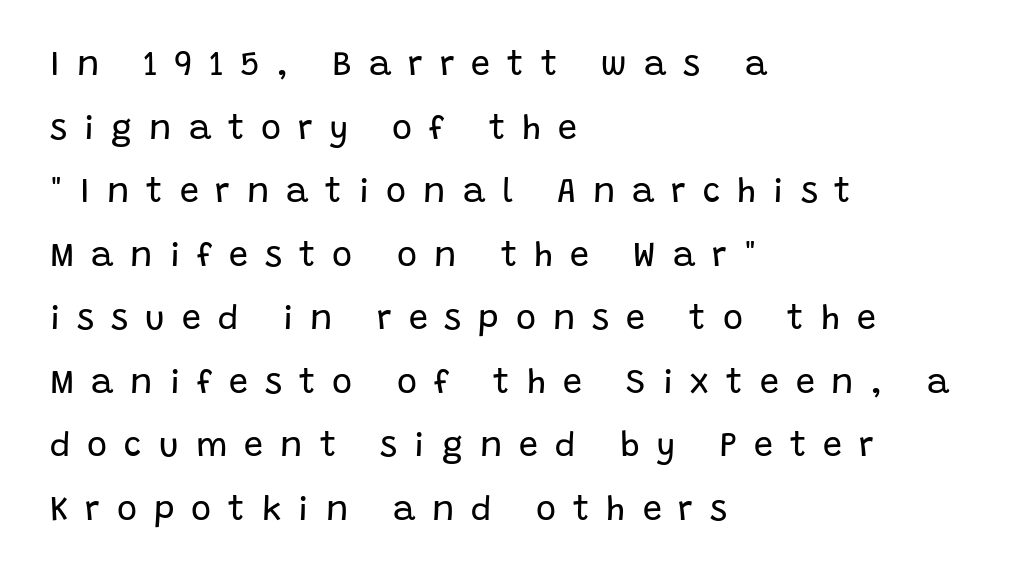
Q: Is the text bold? A: No.
Q: Is the text italic (slanted)? A: No, it is upright.
Q: Is the typeface a serif or a sans-serif typeface? A: Sans-serif.
Q: Is the text underlined? A: No.
Q: How is the paragraph aligned? A: Left-aligned.
Q: Is the spacing between letters normal or unusually wide? A: Unusually wide.
Q: Width (condensed, normal, or wide)? A: Normal.
Q: Stroke contrast? A: Low.
Q: x-height? A: Large.
Q: Monospaced? A: No.
